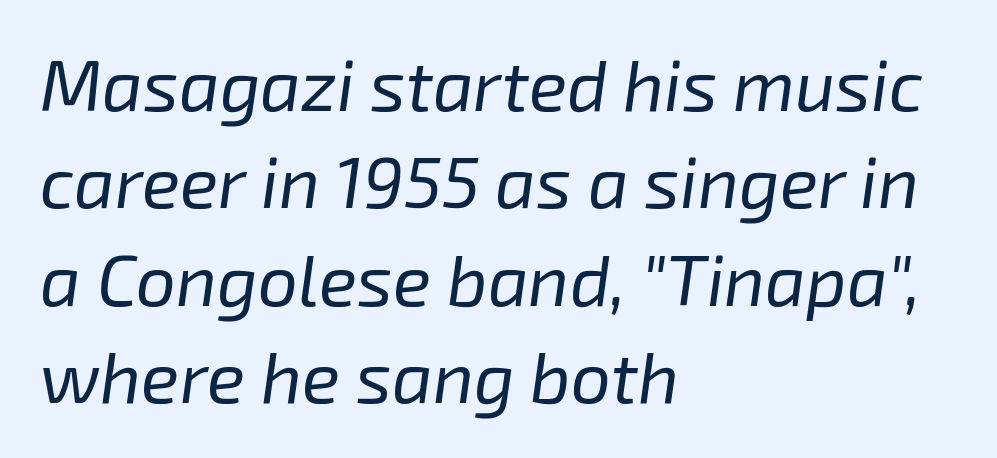
Q: Is the text bold? A: No.
Q: Is the text italic (slanted)? A: Yes, it leans right by about 8 degrees.
Q: Is the text underlined? A: No.
Q: How is the paragraph aligned? A: Left-aligned.
Q: Is the spacing between letters normal or unusually wide? A: Normal.
Q: Is the spacing between lines tight, normal or loose? A: Normal.
Q: Width (condensed, normal, or wide)? A: Normal.
Q: Stroke contrast? A: Low.
Q: x-height? A: Medium.
Q: Monospaced? A: No.
